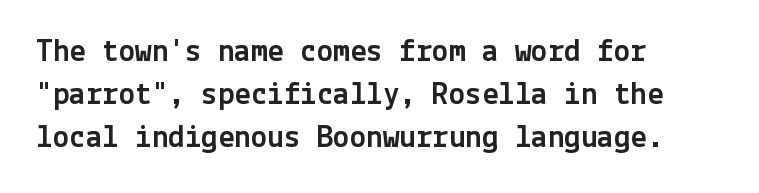
The image shows 33 px sans-serif type, upright; set left-aligned, normal line spacing (1.31x), normal letter spacing, not underlined; a medium x-height.
